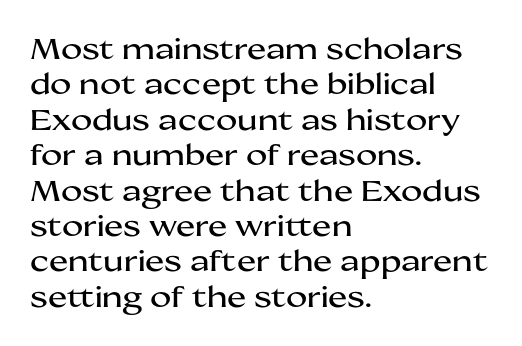
The image shows 29 px wide type, upright; set left-aligned, line spacing 1.22x, normal letter spacing, not underlined; medium stroke contrast and a medium x-height.
